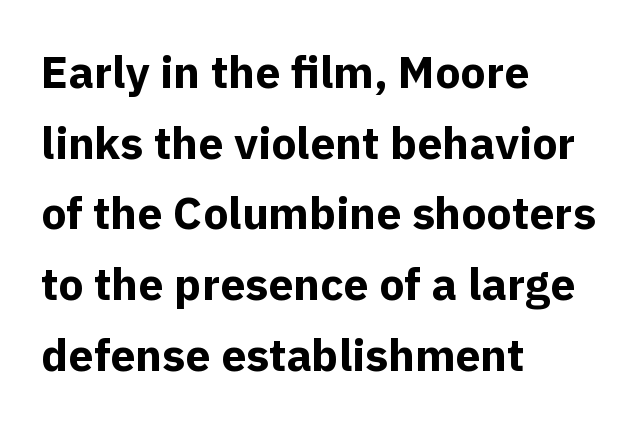
The image shows 45 px bold sans-serif type, upright; set left-aligned, normal line spacing (1.57x), normal letter spacing, not underlined; a medium x-height.
